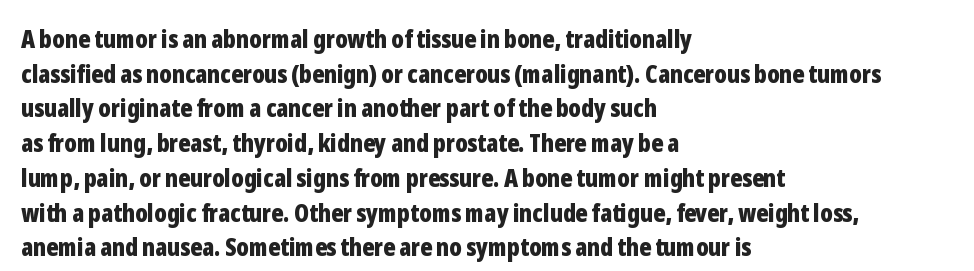
{"italic": "no", "bold": "yes", "underline": "no", "align": "left", "line_spacing": "normal", "line_spacing_ratio": 1.39, "letter_spacing": "normal", "letter_spacing_em": 0.0, "glyph_px": 25}
